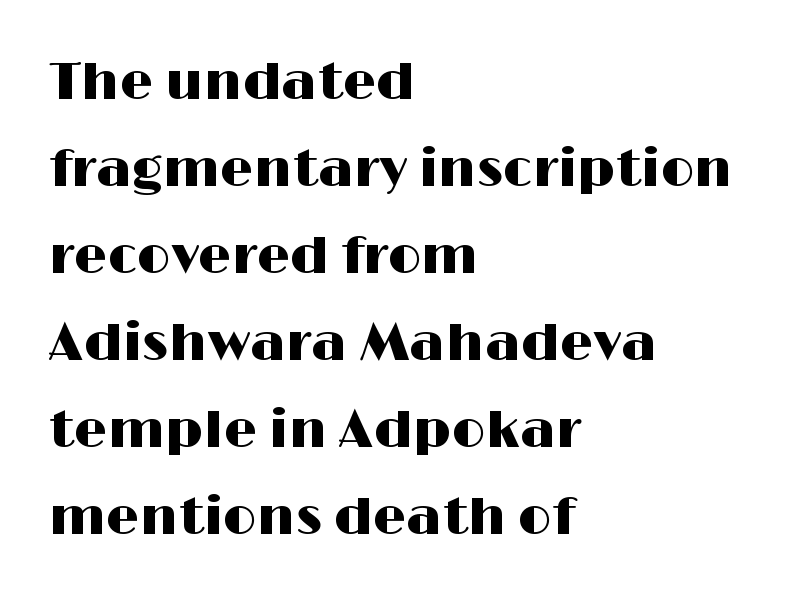
The image shows 53 px wide sans-serif type, upright; set left-aligned, normal line spacing (1.64x), normal letter spacing, not underlined; high stroke contrast and a medium x-height.
